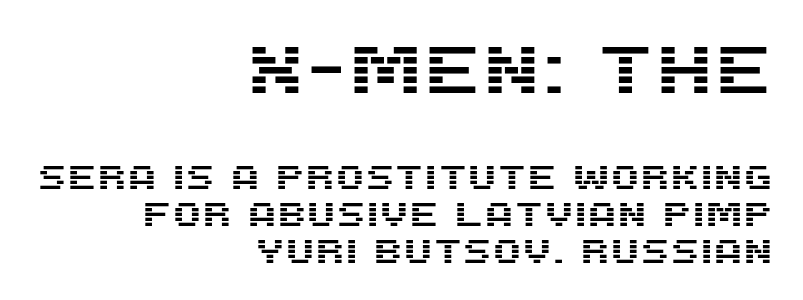
Q: Is the text italic (slanted)? A: No, it is upright.
Q: Is the typeface a serif or a sans-serif typeface? A: Sans-serif.
Q: Is the text underlined? A: No.
Q: How is the paragraph aligned? A: Right-aligned.
Q: Is the spacing between letters normal or unusually wide? A: Normal.
Q: Is the spacing between lines tight, normal or loose? A: Tight.
Q: Which block of text is set in a larger size, the first (top) or the second (bottom)? A: The first (top) one.
Q: Width (condensed, normal, or wide)? A: Normal.
Q: Stroke contrast? A: Medium.
Q: x-height? A: Large.
Q: Monospaced? A: No.
